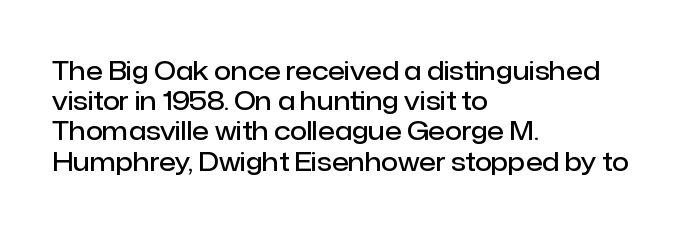
Q: Is the text bold? A: Semi-bold.
Q: Is the text italic (slanted)? A: No, it is upright.
Q: Is the text underlined? A: No.
Q: How is the paragraph aligned? A: Left-aligned.
Q: Is the spacing between letters normal or unusually wide? A: Normal.
